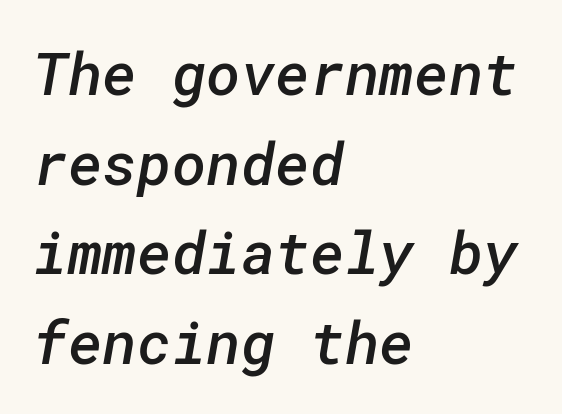
Q: Is the text bold? A: Semi-bold.
Q: Is the typeface a serif or a sans-serif typeface? A: Sans-serif.
Q: Is the text underlined? A: No.
Q: How is the paragraph aligned? A: Left-aligned.
Q: Is the spacing between letters normal or unusually wide? A: Normal.
Q: Is the spacing between lines tight, normal or loose? A: Normal.
Q: Width (condensed, normal, or wide)? A: Normal.
Q: Stroke contrast? A: Low.
Q: x-height? A: Medium.
